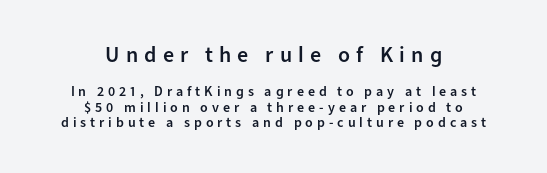
{"italic": "no", "bold": "semi", "underline": "no", "align": "center", "line_spacing": "tight", "line_spacing_ratio": 1.11, "letter_spacing": "wide", "letter_spacing_em": 0.28, "larger_block": "first", "size_ratio": 1.57, "glyph_px": 22}
